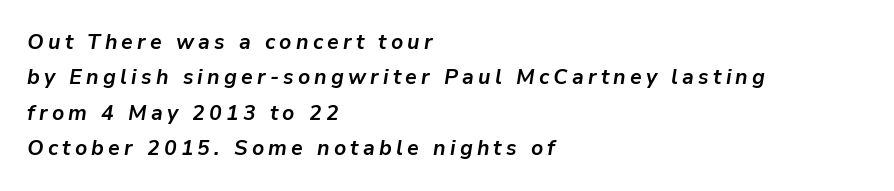
Q: Is the text bold? A: Yes.
Q: Is the text italic (slanted)? A: Yes, it leans right by about 9 degrees.
Q: Is the text underlined? A: No.
Q: How is the paragraph aligned? A: Left-aligned.
Q: Is the spacing between letters normal or unusually wide? A: Unusually wide.
Q: Is the spacing between lines tight, normal or loose? A: Normal.
